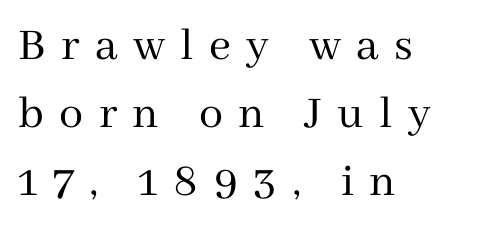
Q: Is the text bold? A: No.
Q: Is the text italic (slanted)? A: No, it is upright.
Q: Is the typeface a serif or a sans-serif typeface? A: Serif.
Q: Is the text underlined? A: No.
Q: How is the paragraph aligned? A: Left-aligned.
Q: Is the spacing between letters normal or unusually wide? A: Unusually wide.
Q: Is the spacing between lines tight, normal or loose? A: Normal.
Q: Width (condensed, normal, or wide)? A: Normal.
Q: Stroke contrast? A: Medium.
Q: x-height? A: Medium.
Q: Monospaced? A: No.
